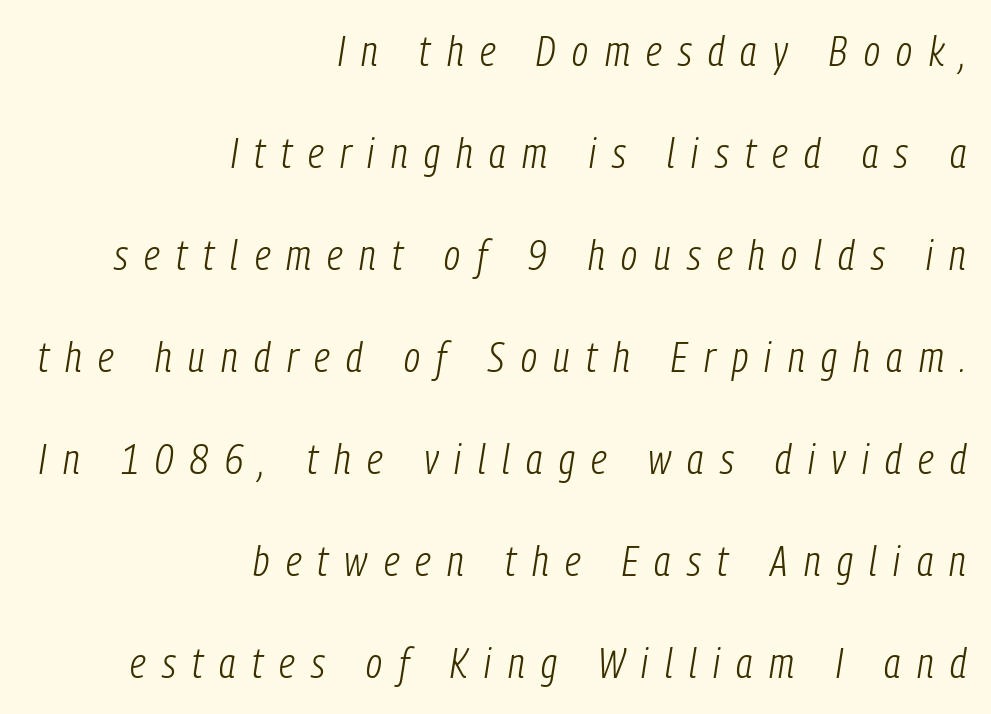
Q: Is the text bold? A: No.
Q: Is the text italic (slanted)? A: Yes, it leans right by about 9 degrees.
Q: Is the text underlined? A: No.
Q: How is the paragraph aligned? A: Right-aligned.
Q: Is the spacing between letters normal or unusually wide? A: Unusually wide.
Q: Is the spacing between lines tight, normal or loose? A: Loose.
Q: Width (condensed, normal, or wide)? A: Condensed.
Q: Stroke contrast? A: Low.
Q: x-height? A: Medium.
Q: Monospaced? A: No.
